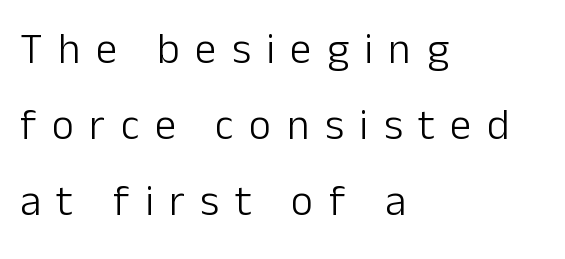
{"serif": "no", "italic": "no", "bold": "no", "weight": "light", "width": "normal", "stroke_contrast": "low", "x_height": "medium", "monospaced": "no", "underline": "no", "align": "left", "line_spacing_ratio": 1.77, "letter_spacing": "wide", "letter_spacing_em": 0.36, "glyph_px": 43}
